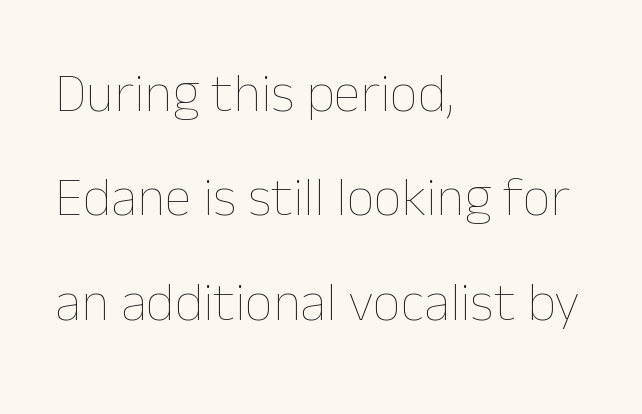
Proportional: the letters do not fall into vertical columns. Leading is clearly above the norm, producing a sparse column. Tall strokes in this sample are plumb rather than angled. The weight would be labelled regular, book, light, or lighter still. Check the space under the baseline: it is left empty. Spacing between characters is what you'd get straight out of the box.
